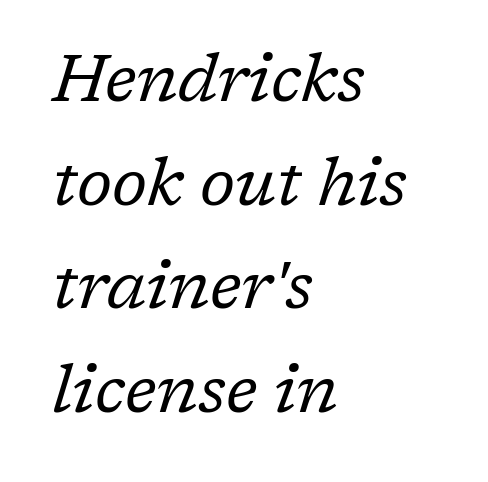
{"serif": "yes", "italic": "yes", "lean": "right", "slant_degrees": 17, "bold": "no", "weight": "regular", "width": "normal", "stroke_contrast": "low", "x_height": "medium", "monospaced": "no", "underline": "no", "align": "left", "line_spacing": "normal", "line_spacing_ratio": 1.57, "letter_spacing": "normal", "letter_spacing_em": 0.0, "glyph_px": 66}
